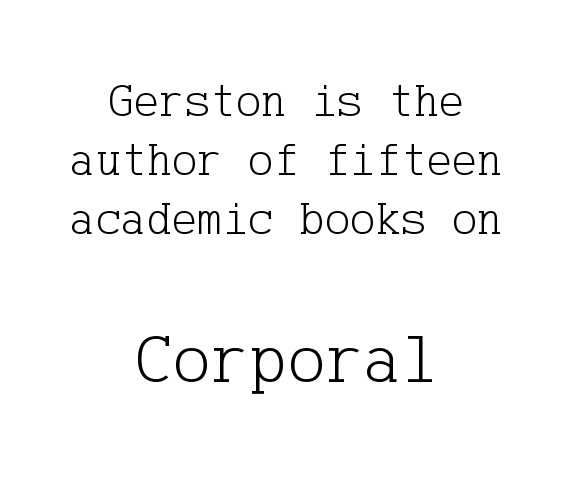
Q: Is the text bold? A: No.
Q: Is the text italic (slanted)? A: No, it is upright.
Q: Is the typeface a serif or a sans-serif typeface? A: Serif.
Q: Is the text underlined? A: No.
Q: How is the paragraph aligned? A: Centered.
Q: Is the spacing between letters normal or unusually wide? A: Normal.
Q: Which block of text is set in a larger size, the first (top) or the second (bottom)? A: The second (bottom) one.
Q: Width (condensed, normal, or wide)? A: Normal.
Q: Stroke contrast? A: Low.
Q: x-height? A: Medium.
